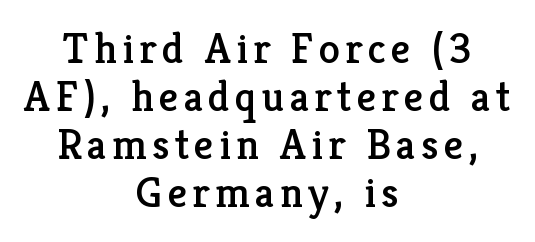
The image shows 43 px serif type, upright; set centered, tight line spacing (1.12x), not underlined; low stroke contrast and a medium x-height.
